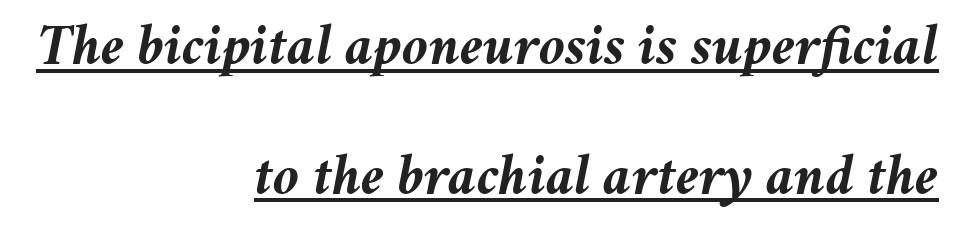
The image shows 58 px semibold type, italic (leaning right); set right-aligned, loose line spacing (2.24x), normal letter spacing, underlined; medium stroke contrast and a medium x-height.
